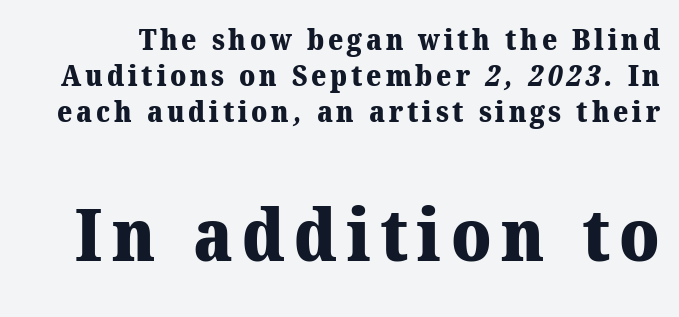
Is the lower block the larger one? Yes — the lower block carries the bigger type. This is serif lettering, the kind often seen in printed books. Strong, thick strokes mark this as bold type. These lines are rendered in a variable-pitch font.
